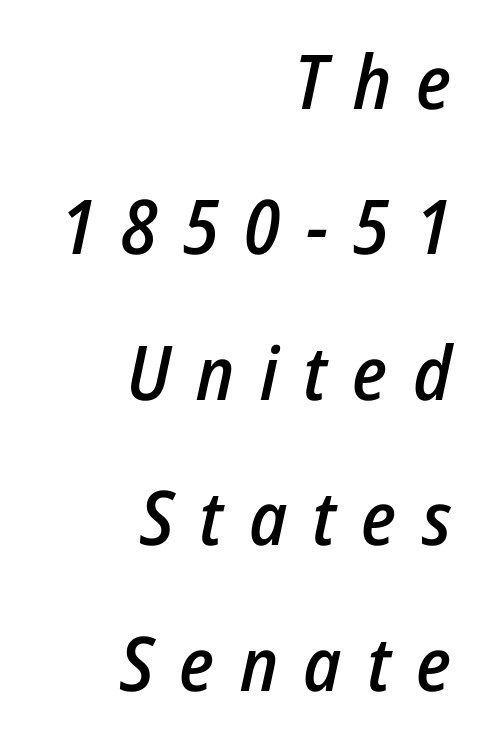
{"italic": "yes", "lean": "right", "slant_degrees": 12, "bold": "semi", "weight": "semibold", "width": "condensed", "stroke_contrast": "low", "x_height": "medium", "monospaced": "no", "underline": "no", "align": "right", "line_spacing": "loose", "line_spacing_ratio": 1.94, "letter_spacing": "wide", "letter_spacing_em": 0.34, "glyph_px": 75}
